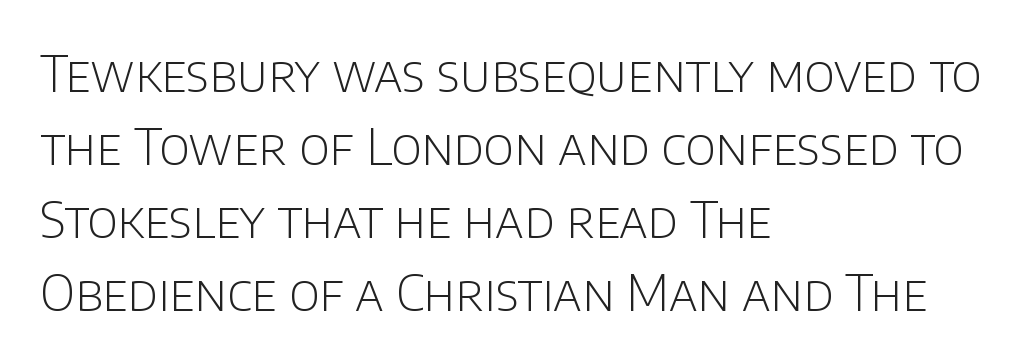
{"serif": "no", "italic": "no", "bold": "no", "weight": "light", "width": "normal", "stroke_contrast": "low", "x_height": "large", "monospaced": "no", "underline": "no", "align": "left", "line_spacing": "normal", "line_spacing_ratio": 1.46, "letter_spacing": "normal", "letter_spacing_em": 0.0, "glyph_px": 50}
